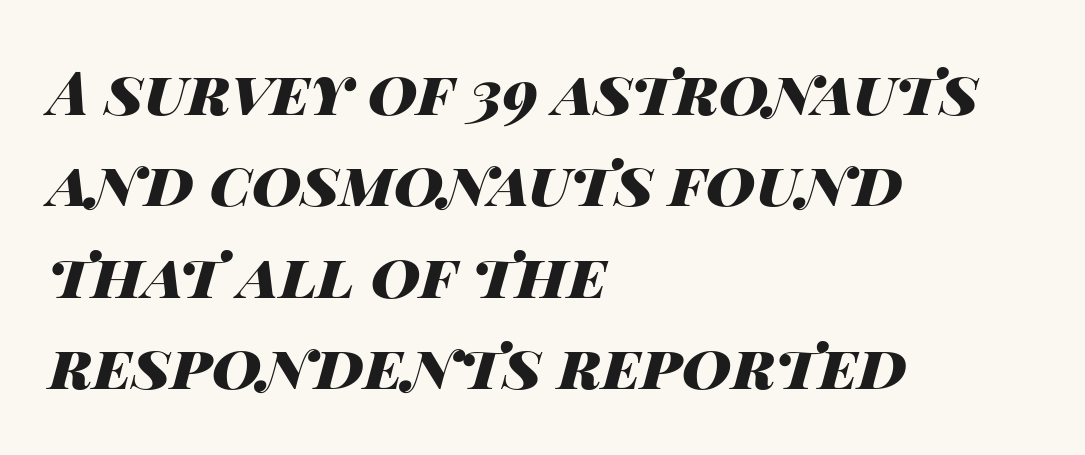
{"italic": "yes", "lean": "right", "slant_degrees": 14, "bold": "yes", "weight": "heavy", "width": "wide", "stroke_contrast": "high", "x_height": "large", "monospaced": "no", "underline": "no", "align": "left", "line_spacing": "normal", "line_spacing_ratio": 1.5, "letter_spacing": "normal", "letter_spacing_em": 0.0, "glyph_px": 61}
